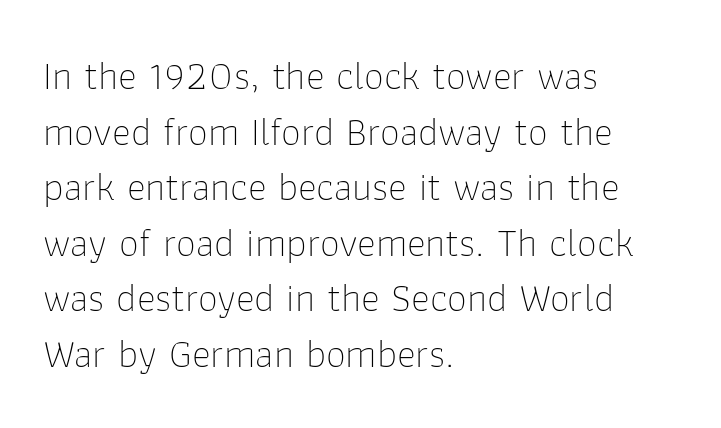
Normally led — the rows are evenly, conventionally spaced. This sample uses an upright cut, with every glyph sitting square on the baseline. A typesetter would call this proportional, since set widths differ per character. The type is set solid horizontally, with unmodified tracking. The string is rendered with underlining switched off.
